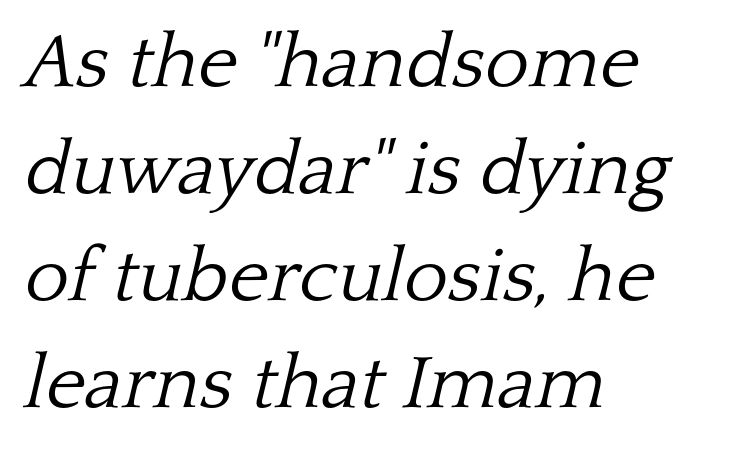
{"serif": "yes", "italic": "yes", "lean": "right", "slant_degrees": 13, "bold": "no", "weight": "light", "width": "normal", "stroke_contrast": "low", "x_height": "medium", "monospaced": "no", "underline": "no", "align": "left", "line_spacing": "normal", "line_spacing_ratio": 1.41, "letter_spacing": "normal", "letter_spacing_em": 0.0, "glyph_px": 76}
